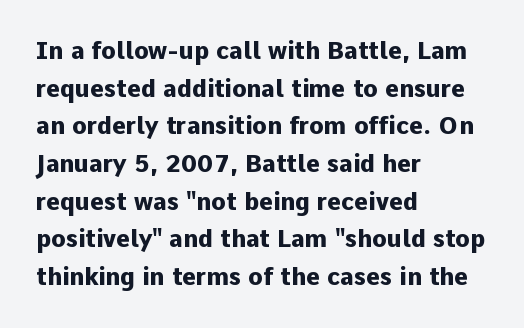
Heavy, bold letterforms. Quick note: underline off. The space between consecutive lines is moderate. This is roman type, the default non-slanted kind. The compositor pushed each line to the left boundary.
